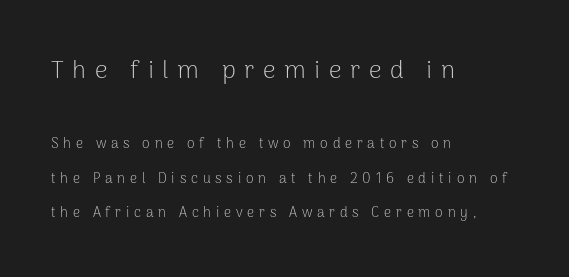
The image shows 25 px text type, upright; set left-aligned, loose line spacing (2.46x), unusually wide letter spacing (+0.34 em), not underlined; the first (top) block is 1.79x larger.
